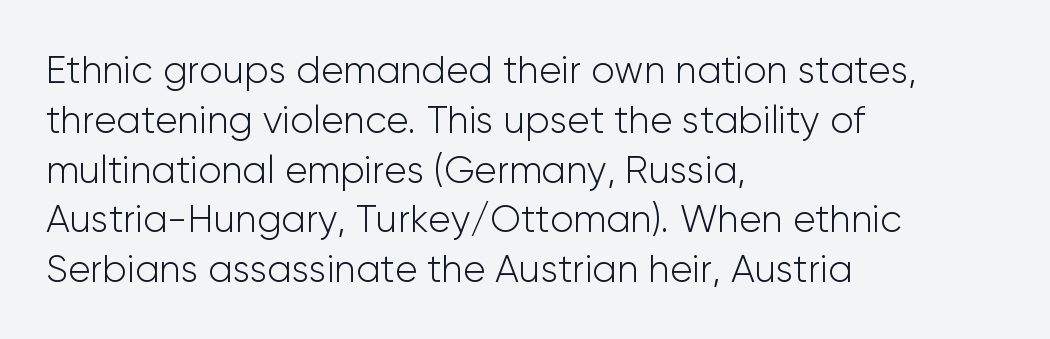
{"serif": "no", "italic": "no", "bold": "no", "weight": "light", "width": "normal", "stroke_contrast": "low", "x_height": "medium", "monospaced": "no", "underline": "no", "align": "left", "line_spacing": "normal", "line_spacing_ratio": 1.31, "letter_spacing": "normal", "letter_spacing_em": 0.0, "glyph_px": 38}
